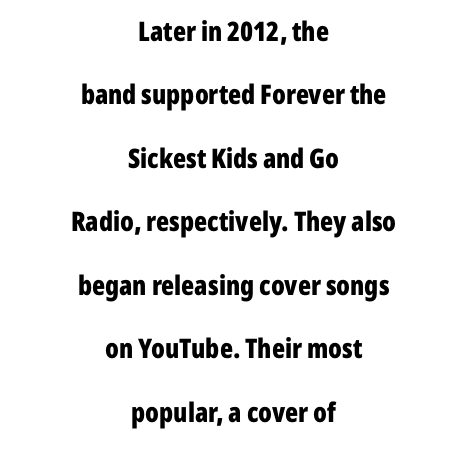
Q: Is the text bold? A: Yes.
Q: Is the text italic (slanted)? A: No, it is upright.
Q: Is the text underlined? A: No.
Q: How is the paragraph aligned? A: Centered.
Q: Is the spacing between letters normal or unusually wide? A: Normal.
Q: Is the spacing between lines tight, normal or loose? A: Loose.
